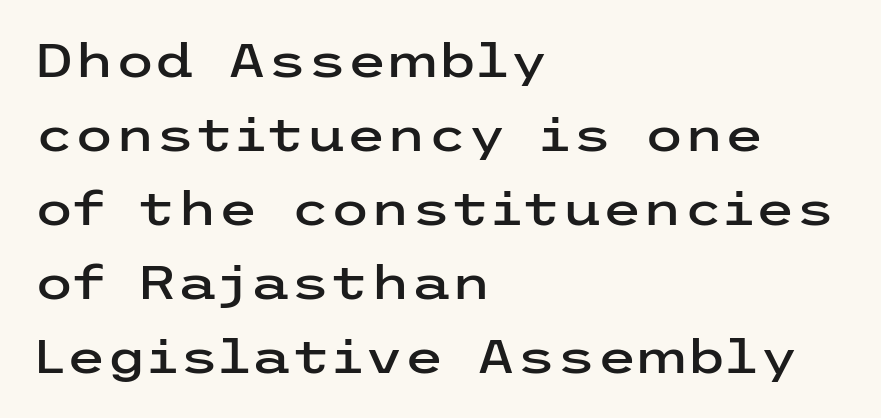
The image shows 46 px wide sans-serif type, upright; set left-aligned, normal line spacing (1.61x), normal letter spacing, not underlined; low stroke contrast and a medium x-height.
